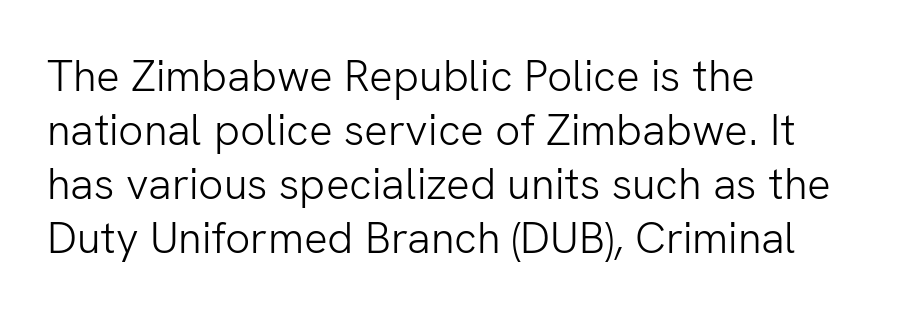
{"serif": "no", "italic": "no", "bold": "no", "weight": "light", "width": "normal", "stroke_contrast": "low", "x_height": "medium", "monospaced": "no", "underline": "no", "align": "left", "line_spacing_ratio": 1.23, "letter_spacing": "normal", "letter_spacing_em": 0.0, "glyph_px": 44}
